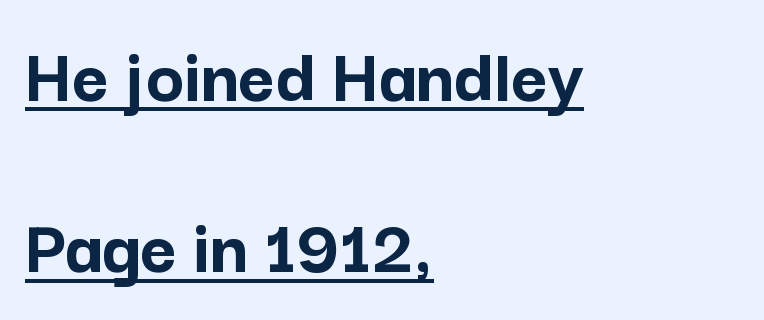
Spacing verdict: proportional, widths tailored to each character. A typesetter would label this face a sans. This rendering leaves character spacing at its baseline value. Does the leading feel generous? Absolutely, it's lavish.
